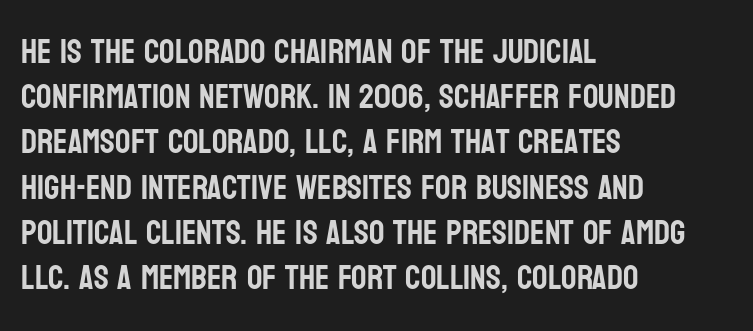
{"serif": "no", "italic": "no", "width": "condensed", "stroke_contrast": "low", "x_height": "large", "monospaced": "no", "underline": "no", "align": "left", "line_spacing": "normal", "line_spacing_ratio": 1.33, "letter_spacing": "normal", "letter_spacing_em": 0.0, "glyph_px": 34}
